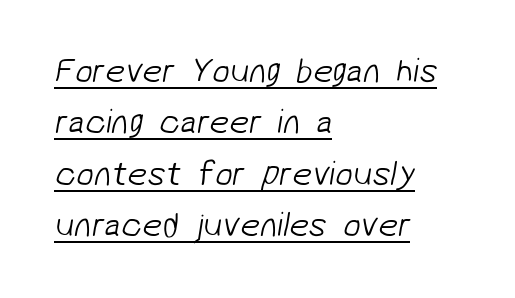
{"serif": "no", "bold": "no", "weight": "light", "width": "normal", "stroke_contrast": "low", "x_height": "medium", "monospaced": "no", "underline": "yes", "align": "left", "line_spacing": "normal", "line_spacing_ratio": 1.47, "letter_spacing": "normal", "letter_spacing_em": 0.0, "glyph_px": 35}
